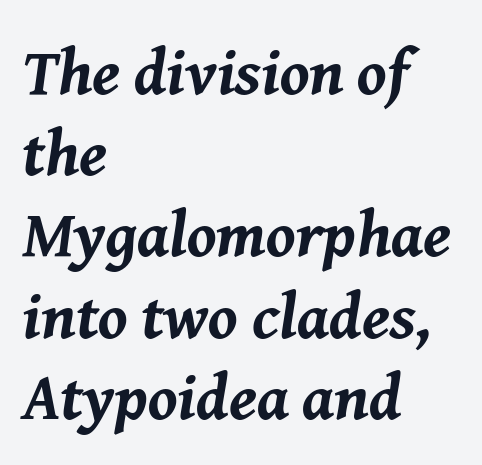
Q: Is the text bold? A: Yes.
Q: Is the text italic (slanted)? A: Yes, it leans right by about 8 degrees.
Q: Is the text underlined? A: No.
Q: How is the paragraph aligned? A: Left-aligned.
Q: Is the spacing between letters normal or unusually wide? A: Normal.
Q: Is the spacing between lines tight, normal or loose? A: Normal.
Q: Width (condensed, normal, or wide)? A: Normal.
Q: Stroke contrast? A: Medium.
Q: x-height? A: Medium.
Q: Monospaced? A: No.
